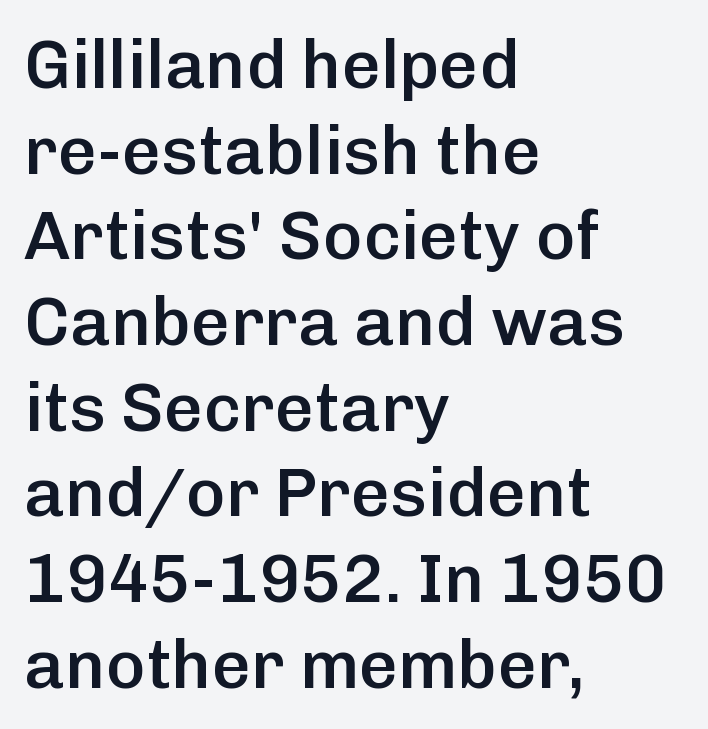
The image shows 68 px semibold sans-serif type, upright; set left-aligned, normal line spacing (1.26x), normal letter spacing, not underlined; low stroke contrast and a medium x-height.
